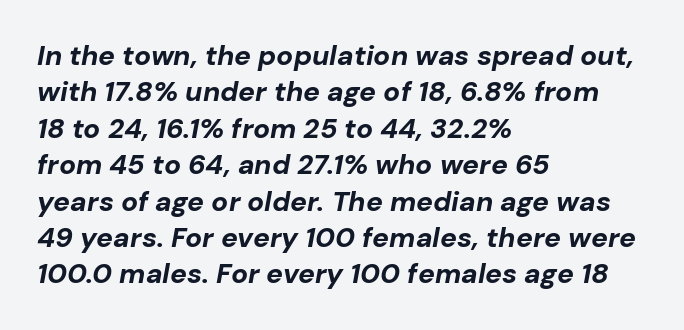
Q: Is the text bold? A: Yes.
Q: Is the text italic (slanted)? A: Yes, it leans right by about 10 degrees.
Q: Is the text underlined? A: No.
Q: How is the paragraph aligned? A: Left-aligned.
Q: Is the spacing between letters normal or unusually wide? A: Normal.
Q: Is the spacing between lines tight, normal or loose? A: Normal.
Q: Width (condensed, normal, or wide)? A: Normal.
Q: Stroke contrast? A: Low.
Q: x-height? A: Medium.
Q: Monospaced? A: No.
